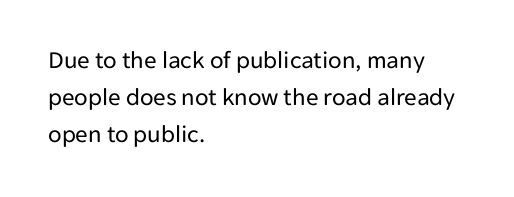
The image shows 25 px text type, upright; set left-aligned, normal line spacing (1.48x), normal letter spacing, not underlined.
